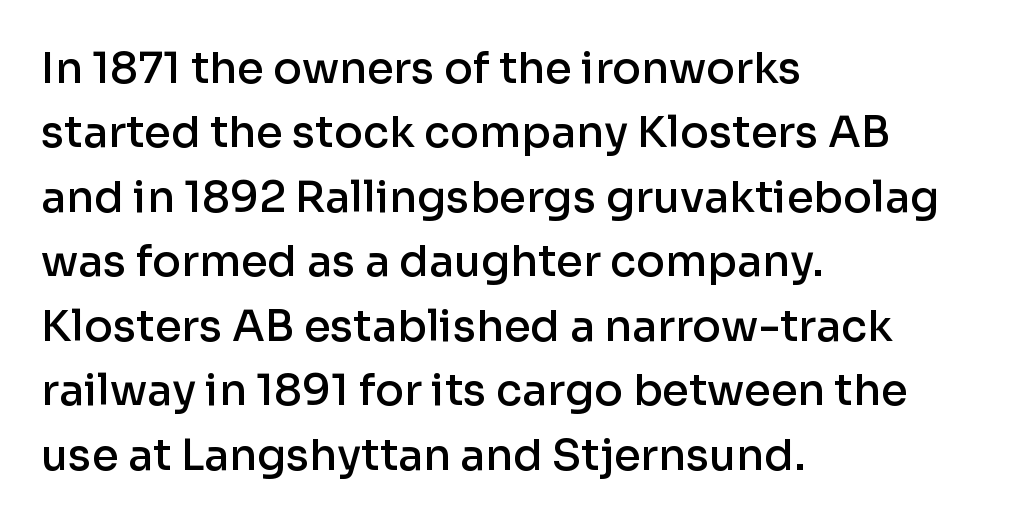
The image shows 43 px semibold sans-serif type, upright; set left-aligned, normal line spacing (1.5x), normal letter spacing, not underlined; low stroke contrast and a medium x-height.
